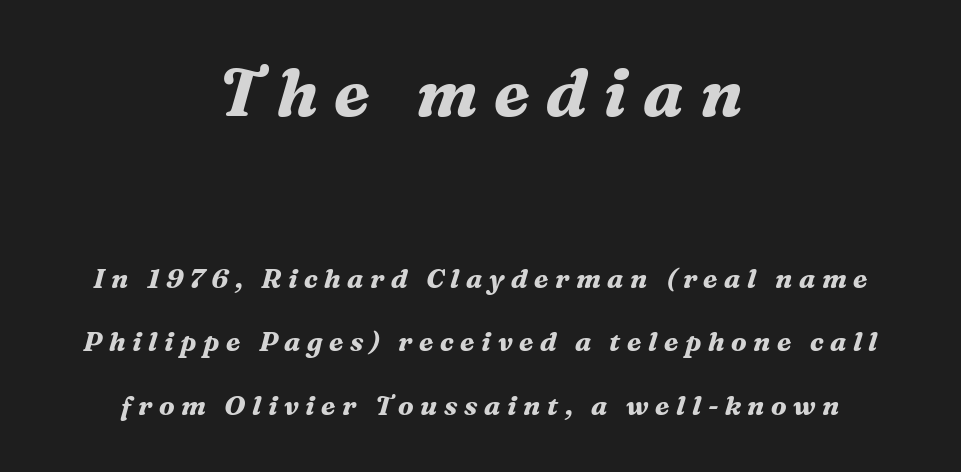
The image shows 67 px bold serif type, italic (leaning right); set centered, loose line spacing (2.35x), unusually wide letter spacing (+0.24 em), not underlined; the first (top) block is 2.48x larger; medium stroke contrast and a medium x-height.
